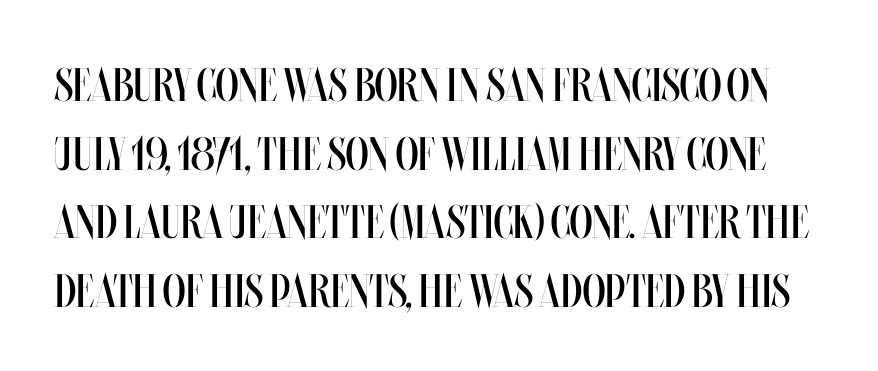
Descender tails drop into unmarked territory. The designer left line spacing at the default. Nothing unusual about the tracking: characters are spaced as the font intends. Letters have the restrained weight of plain body copy at most.
